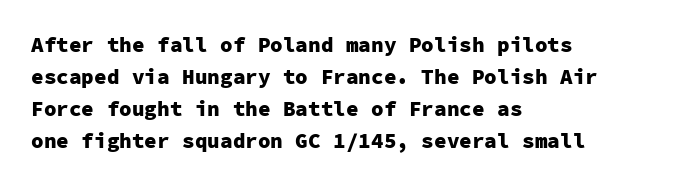
The image shows 21 px bold type, upright; set left-aligned, normal line spacing (1.52x), normal letter spacing, not underlined.
